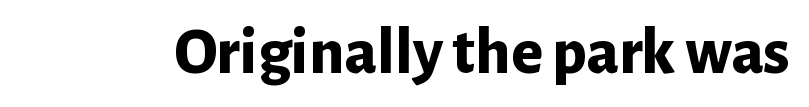
Q: Is the text bold? A: Yes.
Q: Is the text italic (slanted)? A: No, it is upright.
Q: Is the typeface a serif or a sans-serif typeface? A: Sans-serif.
Q: Is the text underlined? A: No.
Q: Is the spacing between letters normal or unusually wide? A: Normal.
Q: Width (condensed, normal, or wide)? A: Normal.
Q: Stroke contrast? A: Low.
Q: x-height? A: Medium.
Q: Monospaced? A: No.
